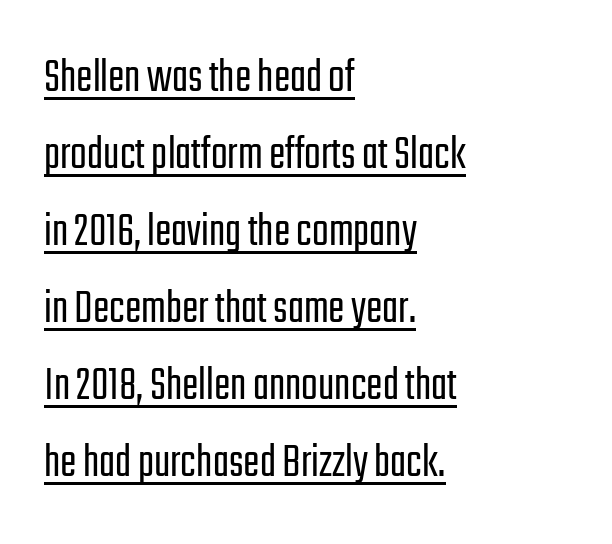
Q: Is the text bold? A: No.
Q: Is the text italic (slanted)? A: No, it is upright.
Q: Is the typeface a serif or a sans-serif typeface? A: Sans-serif.
Q: Is the text underlined? A: Yes.
Q: How is the paragraph aligned? A: Left-aligned.
Q: Is the spacing between letters normal or unusually wide? A: Normal.
Q: Is the spacing between lines tight, normal or loose? A: Normal.
Q: Width (condensed, normal, or wide)? A: Condensed.
Q: Stroke contrast? A: Low.
Q: x-height? A: Medium.
Q: Monospaced? A: No.
